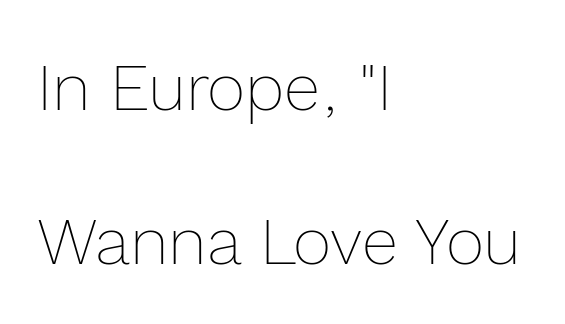
Unbolded letterforms with no extra heft. The letters advance in unequal steps, a hallmark of proportional type. Compared with typical paragraphs, the rows here are farther apart. The area under the type is left untouched. The typography opts for an upright posture over an oblique one. The line texture is even and compact thanks to regular tracking.
